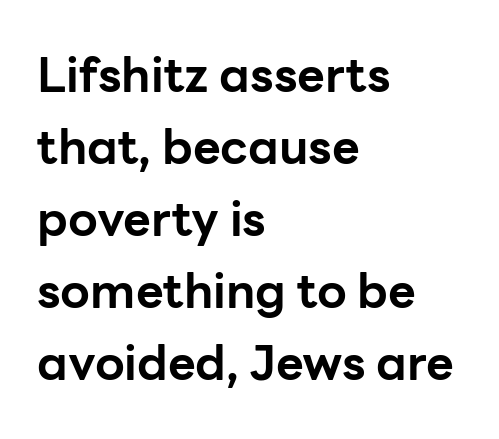
Designer's note — italics off, roman on. Reading down the column, the eye jumps a familiar distance to each next line. Is the letter spacing exaggerated? No — it looks like the ordinary default. The passage shown is not underscored anywhere. Varying glyph widths throughout — classic text-font behaviour.
